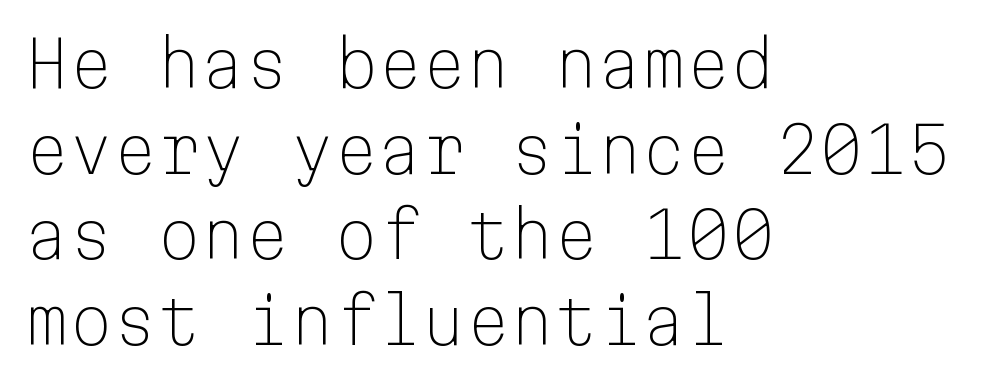
The area under the type is left untouched. Look at the bottom of the vertical strokes: they stop flat, with no serifs. Evenly set lines give the paragraph a standard silhouette. A typesetter would call this monospace, since all characters share one set width.
